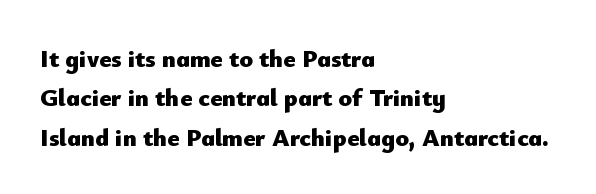
Q: Is the text bold? A: Yes.
Q: Is the text italic (slanted)? A: No, it is upright.
Q: Is the text underlined? A: No.
Q: How is the paragraph aligned? A: Left-aligned.
Q: Is the spacing between letters normal or unusually wide? A: Normal.
Q: Is the spacing between lines tight, normal or loose? A: Normal.
